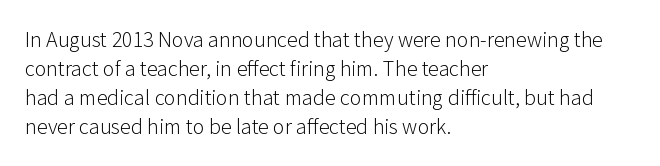
The image shows 22 px text type, upright; set left-aligned, normal line spacing (1.32x), normal letter spacing, not underlined.
